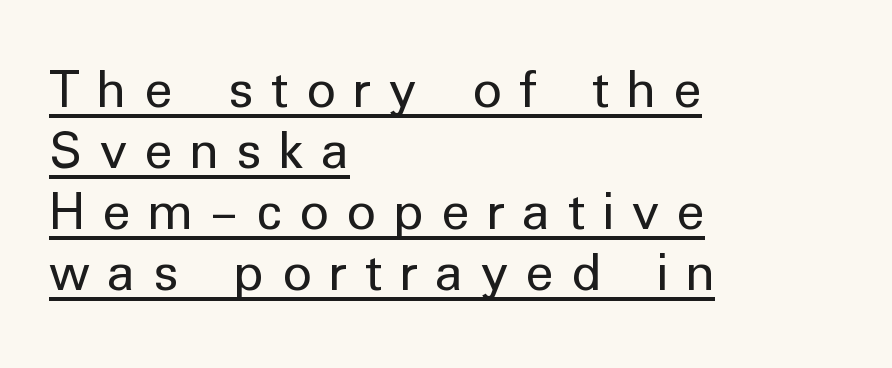
{"serif": "no", "italic": "no", "bold": "no", "weight": "regular", "width": "normal", "stroke_contrast": "low", "x_height": "medium", "monospaced": "no", "underline": "yes", "align": "left", "line_spacing": "tight", "line_spacing_ratio": 1.05, "letter_spacing": "wide", "letter_spacing_em": 0.3, "glyph_px": 58}
